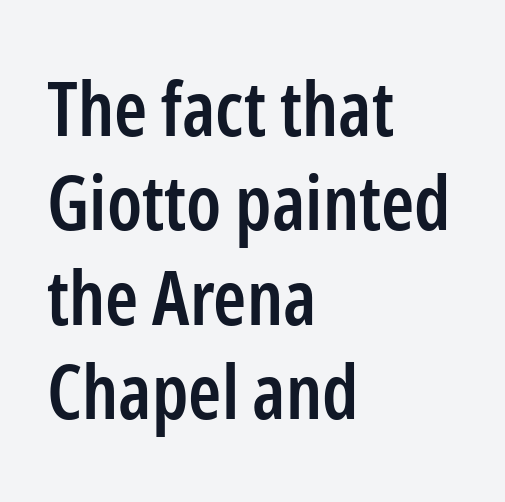
The image shows 75 px semibold, condensed sans-serif type, upright; set left-aligned, normal line spacing (1.26x), normal letter spacing, not underlined; low stroke contrast and a medium x-height.
